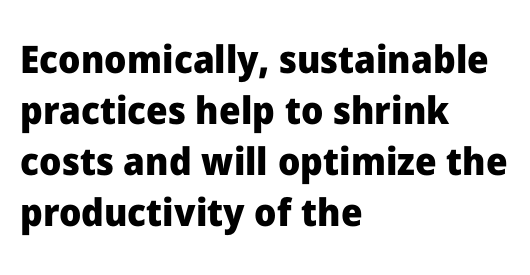
The rendering anchors every line to the left-hand side. I'd describe the lettering as bold — thick and assertive. This is sans-serif lettering, the kind often seen on screens and signage. The foot of each line stays bare and open. Each word holds together tightly as a unit, with standard inter-letter gaps.
